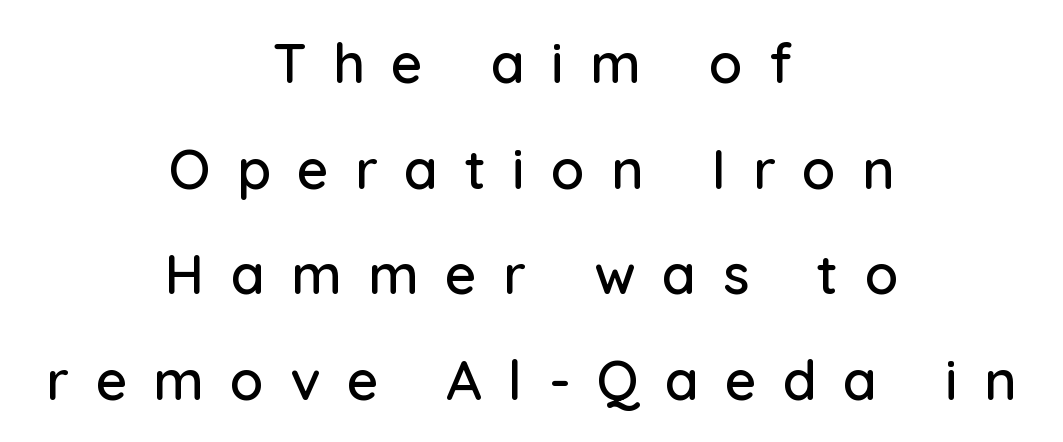
Grotesque or geometric, the face here clearly has no serifs. One glance says open: line gaps are wider than usual. Character widths vary here, with narrow letters taking less room than wide ones. Nobody drew a line under any word here. Display-style spreading of the glyphs; the letterfit is very open.
